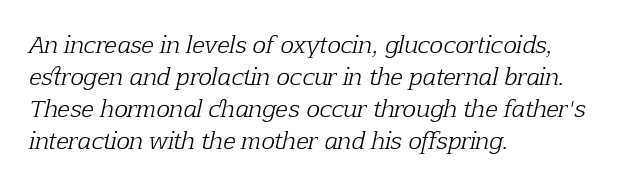
The image shows 23 px text type, italic (leaning right); set left-aligned, normal line spacing (1.39x), normal letter spacing, not underlined.
